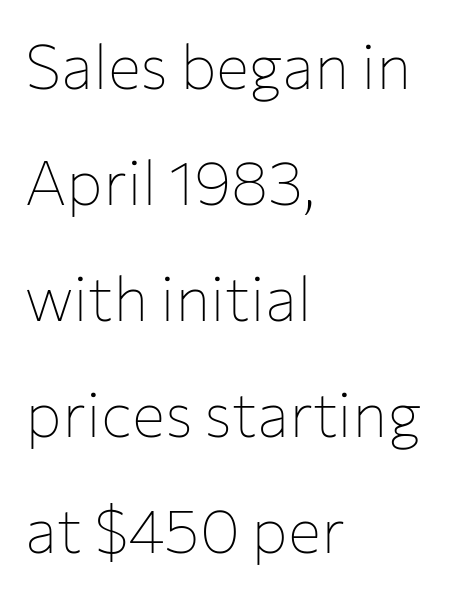
The lettering holds an erect, upright posture throughout. Underlining? Definitely not there. Tracking here is standard; glyphs follow each other at the usual distance. Layout note: lines flush left. Typographically, this falls in the sans-serif category.
